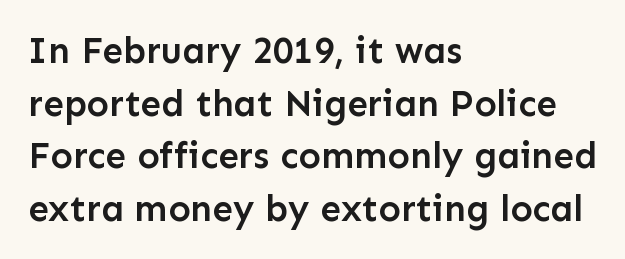
The image shows 37 px semibold sans-serif type, upright; set left-aligned, normal line spacing (1.42x), normal letter spacing, not underlined; low stroke contrast and a medium x-height.
